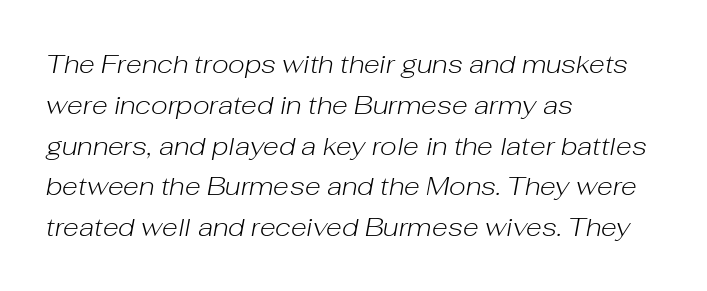
{"italic": "yes", "lean": "right", "slant_degrees": 10, "bold": "no", "underline": "no", "align": "left", "line_spacing": "normal", "line_spacing_ratio": 1.57, "letter_spacing": "normal", "letter_spacing_em": 0.0, "glyph_px": 26}
